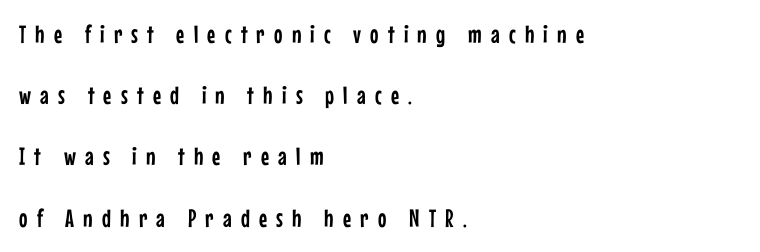
The image shows 25 px text type, upright; set left-aligned, loose line spacing (2.45x), unusually wide letter spacing (+0.37 em), not underlined.
